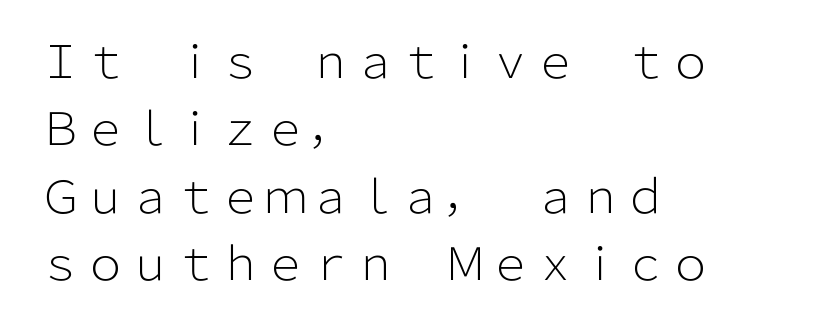
The image shows 45 px light sans-serif type, upright; set left-aligned, normal line spacing (1.5x), normal letter spacing, not underlined; low stroke contrast and a medium x-height.
